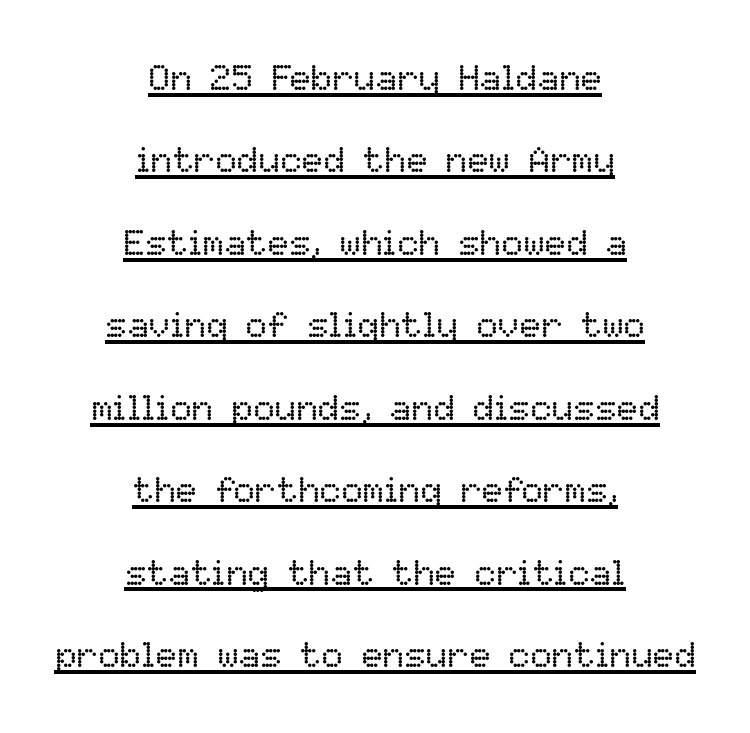
{"italic": "no", "bold": "no", "weight": "regular", "width": "normal", "stroke_contrast": "low", "x_height": "medium", "monospaced": "no", "underline": "yes", "align": "center", "line_spacing": "loose", "line_spacing_ratio": 2.29, "letter_spacing": "normal", "letter_spacing_em": 0.0, "glyph_px": 36}
